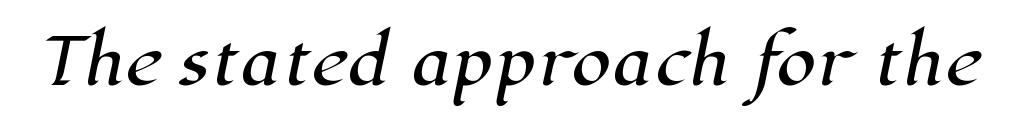
Letters rest on an invisible, unmarked baseline. The letters sit at their default tracking, neither squeezed nor spread. Proportional: the letters do not fall into vertical columns. Regarding serifs, this sample has them.
